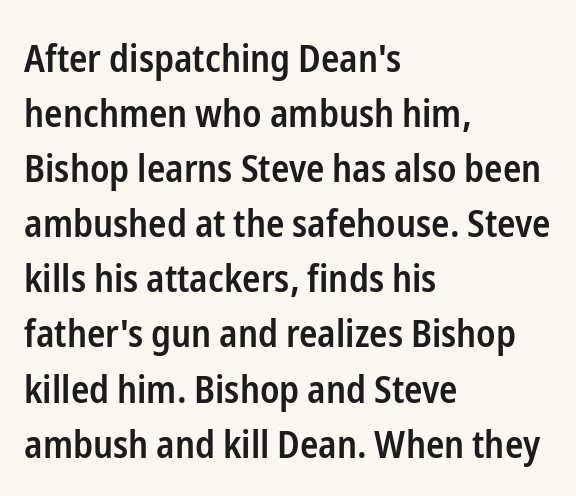
Q: Is the text bold? A: Semi-bold.
Q: Is the text italic (slanted)? A: No, it is upright.
Q: Is the typeface a serif or a sans-serif typeface? A: Sans-serif.
Q: Is the text underlined? A: No.
Q: How is the paragraph aligned? A: Left-aligned.
Q: Is the spacing between letters normal or unusually wide? A: Normal.
Q: Is the spacing between lines tight, normal or loose? A: Normal.
Q: Width (condensed, normal, or wide)? A: Condensed.
Q: Stroke contrast? A: Low.
Q: x-height? A: Medium.
Q: Monospaced? A: No.
